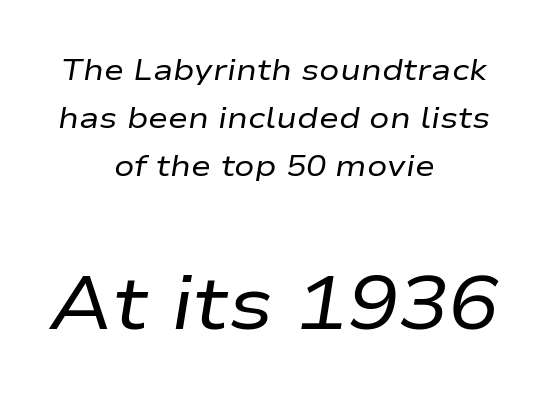
Heft: none added — not bold. A typesetter would mark this as italic. Short note: letters normally spaced. Typeset on center — no edge is straight. Lines of text with bare space underneath. This sample has the flowing, uneven cadence of proportional lettering.
